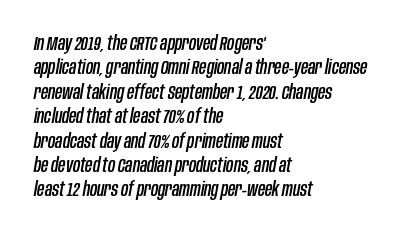
Slant detected: the letters are inclined. The strip under each line holds only bare page. How are the letters spaced? Ordinarily, with no added tracking. The setting favours the left margin, as ordinary paragraphs usually do.
